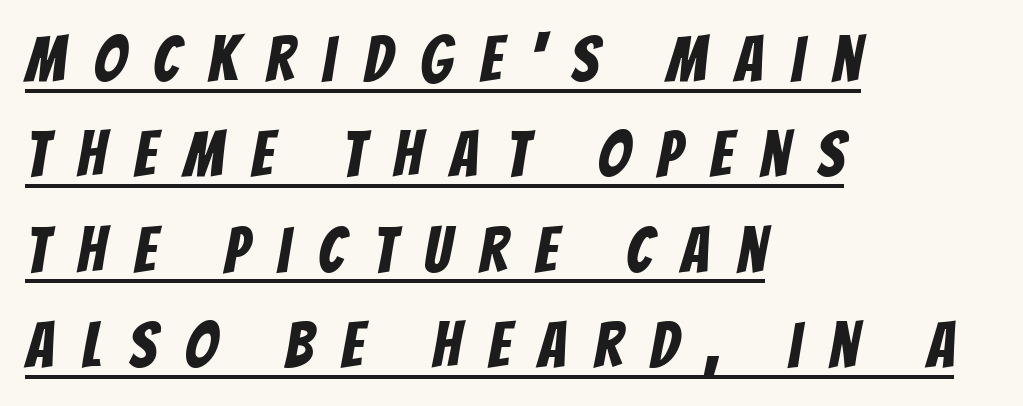
The image shows 64 px condensed sans-serif type; set left-aligned, normal line spacing (1.49x), unusually wide letter spacing (+0.44 em), underlined; low stroke contrast and a large x-height.
